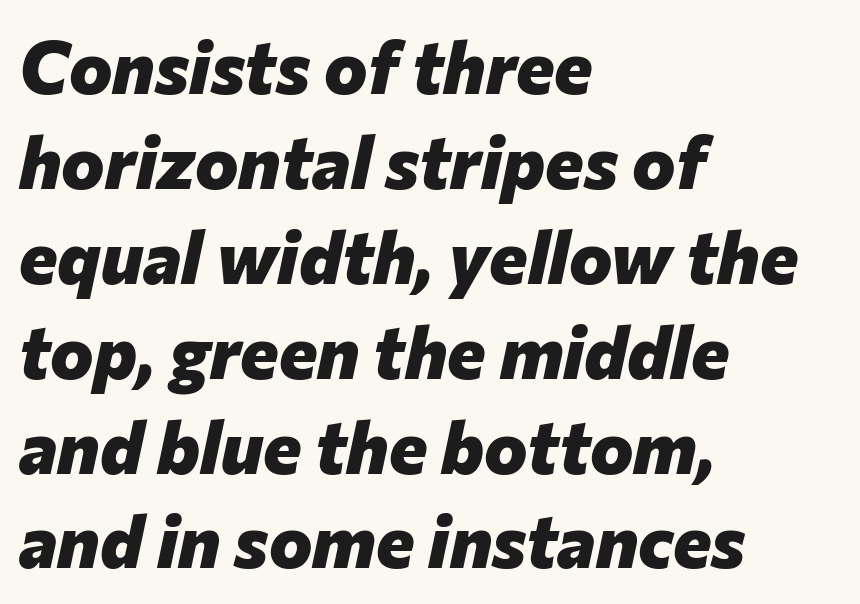
These words are printed bold, with thick strokes throughout. The glyphs look as if they've been sheared to an angle. Rule under the text: the space is simply empty. The horizontal fit of the characters is conventional and even. The lines in this sample share a left origin and differ only in where they stop. Reading down the column, the eye jumps a familiar distance to each next line.
